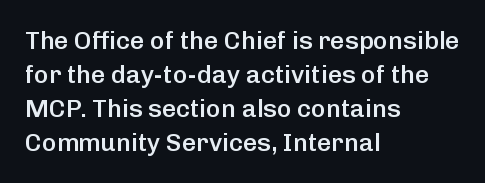
The image shows 25 px text type, upright; set left-aligned, normal line spacing (1.36x), normal letter spacing, not underlined.
